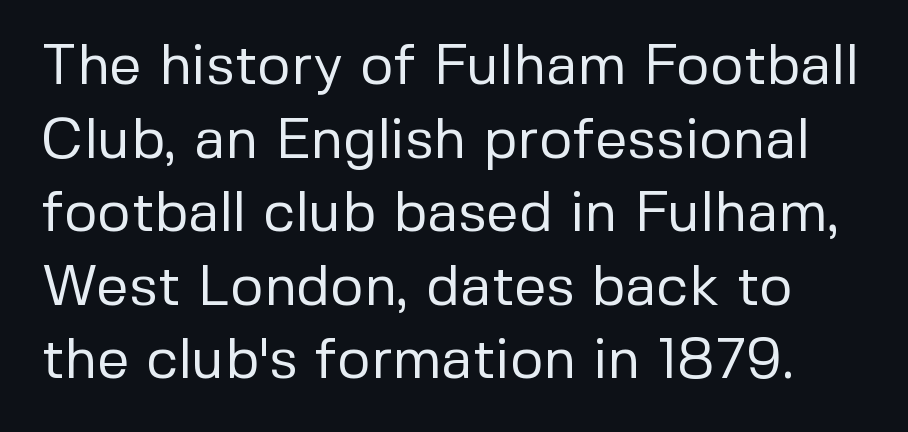
How are the letters spaced? Ordinarily, with no added tracking. Stroke mass is kept to a normal reading level or below. A sans-serif font was chosen for this passage. Notice how the stems are strictly vertical — no italics here. Proportional: the letters do not fall into vertical columns. The glyphs are unaccompanied by any horizontal stroke below them.
